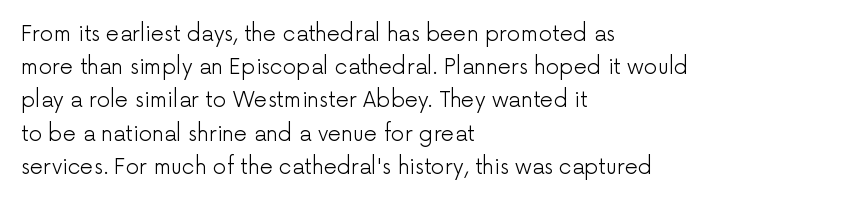
The face looks like a standard text weight, possibly lighter. Short and long lines alike share a common starting point at left. Vertically, the passage feels balanced, rows spaced as you'd expect. A bare baseline throughout the passage. Here the glyphs are tracked normally, forming tight word shapes.
